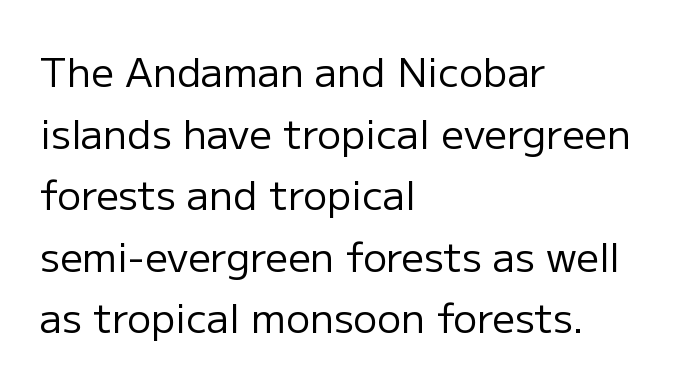
The image shows 40 px regular-weight sans-serif type, upright; set left-aligned, normal line spacing (1.54x), normal letter spacing, not underlined; low stroke contrast and a medium x-height.
